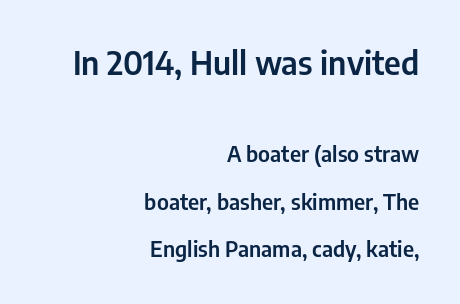
The image shows 33 px condensed sans-serif type, upright; set right-aligned, loose line spacing (2.17x), normal letter spacing, not underlined; the first (top) block is 1.5x larger; low stroke contrast and a medium x-height.
